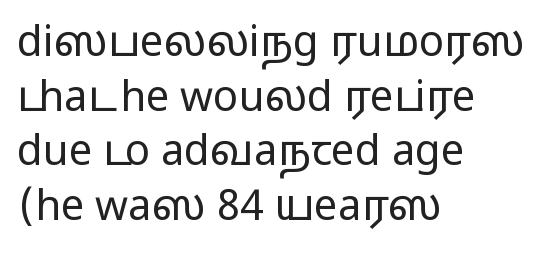
The image shows 42 px regular-weight, wide sans-serif type, upright; set left-aligned, normal line spacing (1.3x), normal letter spacing, not underlined; low stroke contrast and a medium x-height.
